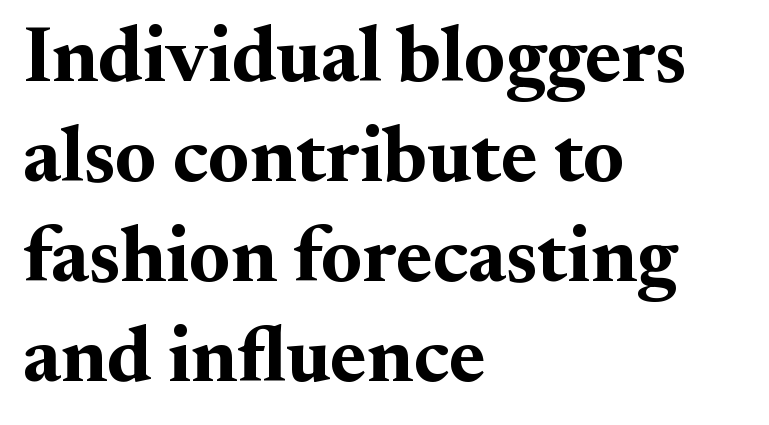
The area under the type is left untouched. Reading down the column, the eye jumps a familiar distance to each next line. The strokes are fattened all the way to bold. Alignment: flush left.
